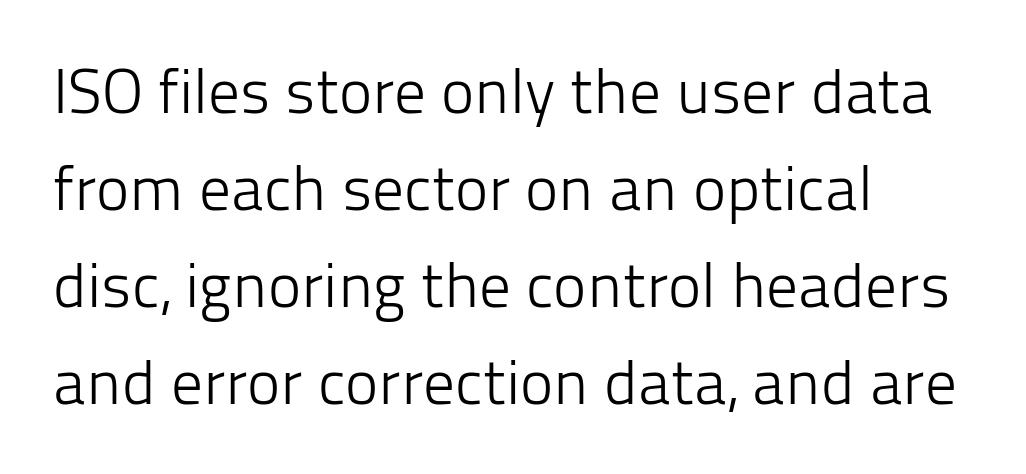
The image shows 63 px light sans-serif type, upright; set left-aligned, normal line spacing (1.54x), normal letter spacing, not underlined; low stroke contrast and a medium x-height.
